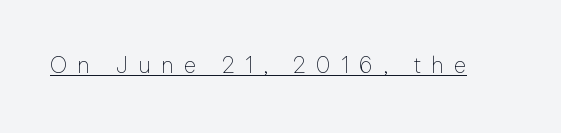
{"italic": "no", "bold": "no", "underline": "yes", "letter_spacing": "wide", "letter_spacing_em": 0.44, "glyph_px": 23}
